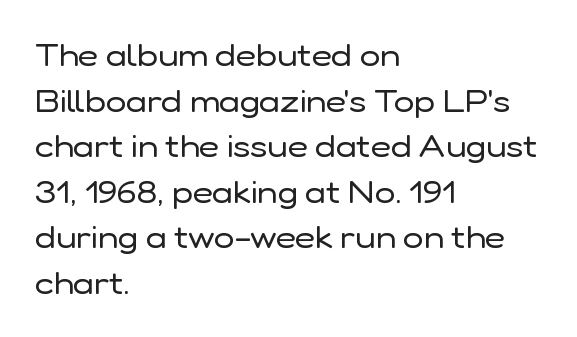
Q: Is the text bold? A: No.
Q: Is the text italic (slanted)? A: No, it is upright.
Q: Is the typeface a serif or a sans-serif typeface? A: Sans-serif.
Q: Is the text underlined? A: No.
Q: How is the paragraph aligned? A: Left-aligned.
Q: Is the spacing between letters normal or unusually wide? A: Normal.
Q: Is the spacing between lines tight, normal or loose? A: Normal.
Q: Width (condensed, normal, or wide)? A: Normal.
Q: Stroke contrast? A: Low.
Q: x-height? A: Medium.
Q: Monospaced? A: No.
